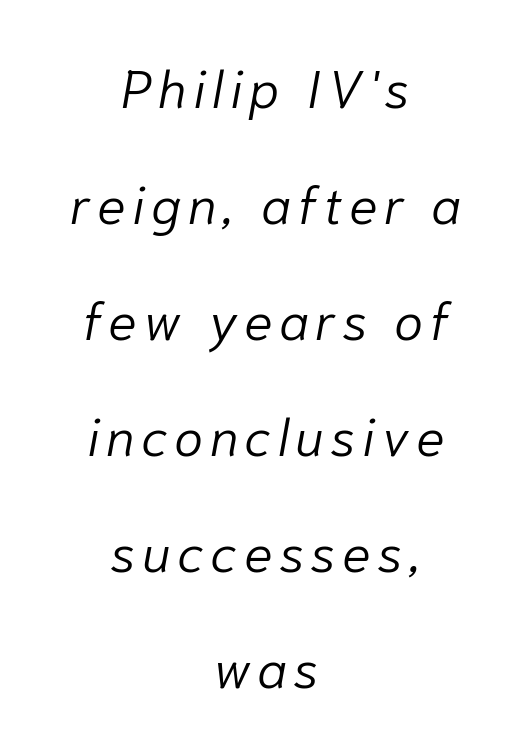
Q: Is the text bold? A: No.
Q: Is the text italic (slanted)? A: Yes, it leans right by about 10 degrees.
Q: Is the text underlined? A: No.
Q: How is the paragraph aligned? A: Centered.
Q: Is the spacing between lines tight, normal or loose? A: Loose.
Q: Width (condensed, normal, or wide)? A: Normal.
Q: Stroke contrast? A: Low.
Q: x-height? A: Medium.
Q: Monospaced? A: No.
